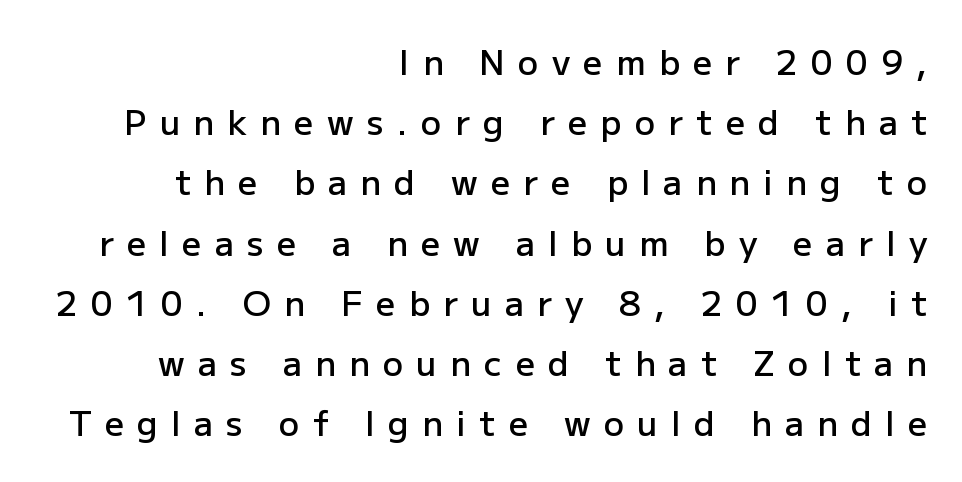
The image shows 34 px semibold sans-serif type, upright; set right-aligned, line spacing 1.77x, unusually wide letter spacing (+0.39 em), not underlined; low stroke contrast and a medium x-height.
